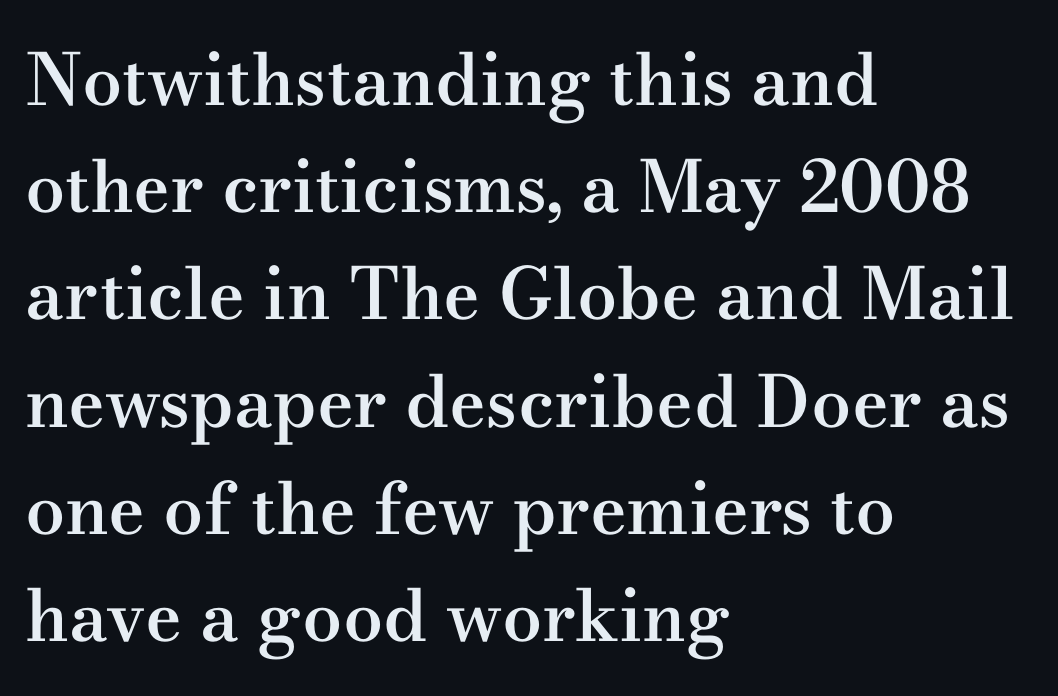
The image shows 71 px semibold, wide serif type, upright; set left-aligned, normal line spacing (1.51x), normal letter spacing, not underlined; medium stroke contrast and a small x-height.
